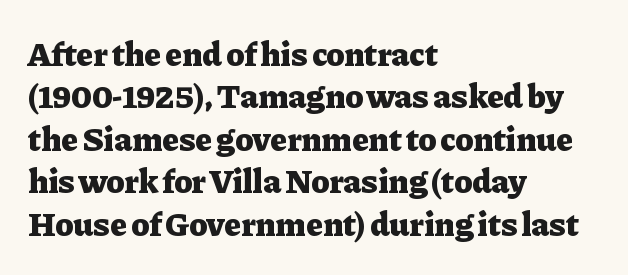
{"serif": "yes", "italic": "no", "bold": "yes", "weight": "heavy", "width": "normal", "stroke_contrast": "low", "x_height": "medium", "monospaced": "no", "underline": "no", "align": "left", "line_spacing": "normal", "line_spacing_ratio": 1.25, "letter_spacing": "normal", "letter_spacing_em": 0.0, "glyph_px": 34}
